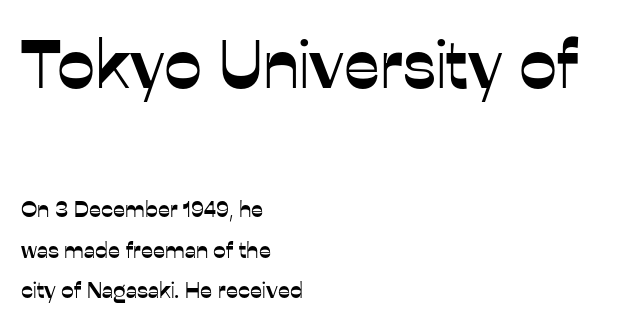
Looks like regular typesetting: each glyph gets only the width it needs. Every character sits straight up, as roman type does. Compared with a centered layout, this one pins lines to the left instead. Bare-footed words on every line. Visually, the top section dominates because its glyphs are scaled up. Inter-character spacing is left at the font's built-in metrics.
